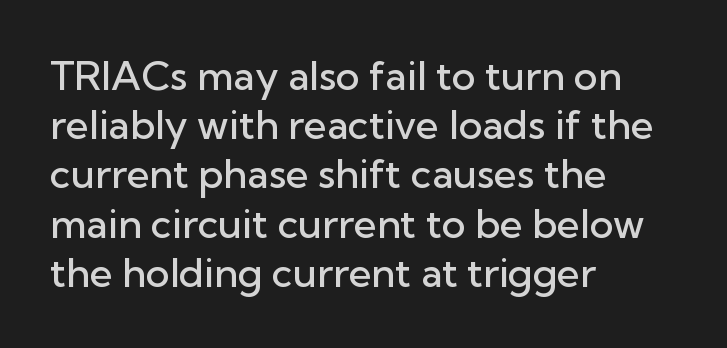
Q: Is the text bold? A: Semi-bold.
Q: Is the text italic (slanted)? A: No, it is upright.
Q: Is the typeface a serif or a sans-serif typeface? A: Sans-serif.
Q: Is the text underlined? A: No.
Q: How is the paragraph aligned? A: Left-aligned.
Q: Is the spacing between letters normal or unusually wide? A: Normal.
Q: Width (condensed, normal, or wide)? A: Normal.
Q: Stroke contrast? A: Low.
Q: x-height? A: Medium.
Q: Monospaced? A: No.
